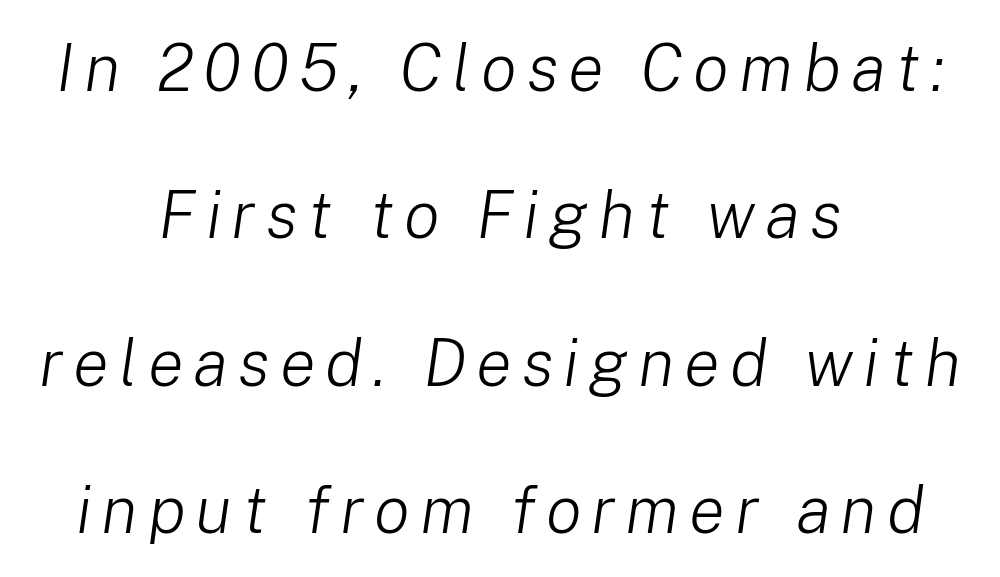
The image shows 67 px light type, italic (leaning right); set centered, loose line spacing (2.2x), not underlined; low stroke contrast and a medium x-height.
